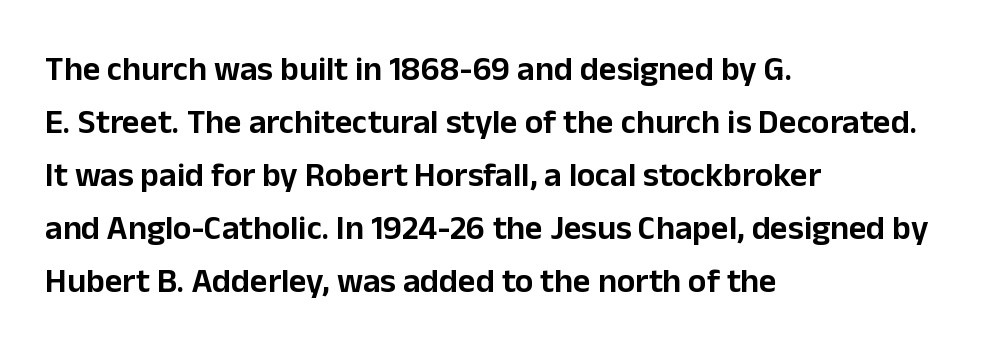
{"serif": "no", "italic": "no", "width": "normal", "stroke_contrast": "low", "x_height": "medium", "monospaced": "no", "underline": "no", "align": "left", "line_spacing": "normal", "line_spacing_ratio": 1.56, "letter_spacing": "normal", "letter_spacing_em": 0.0, "glyph_px": 34}
